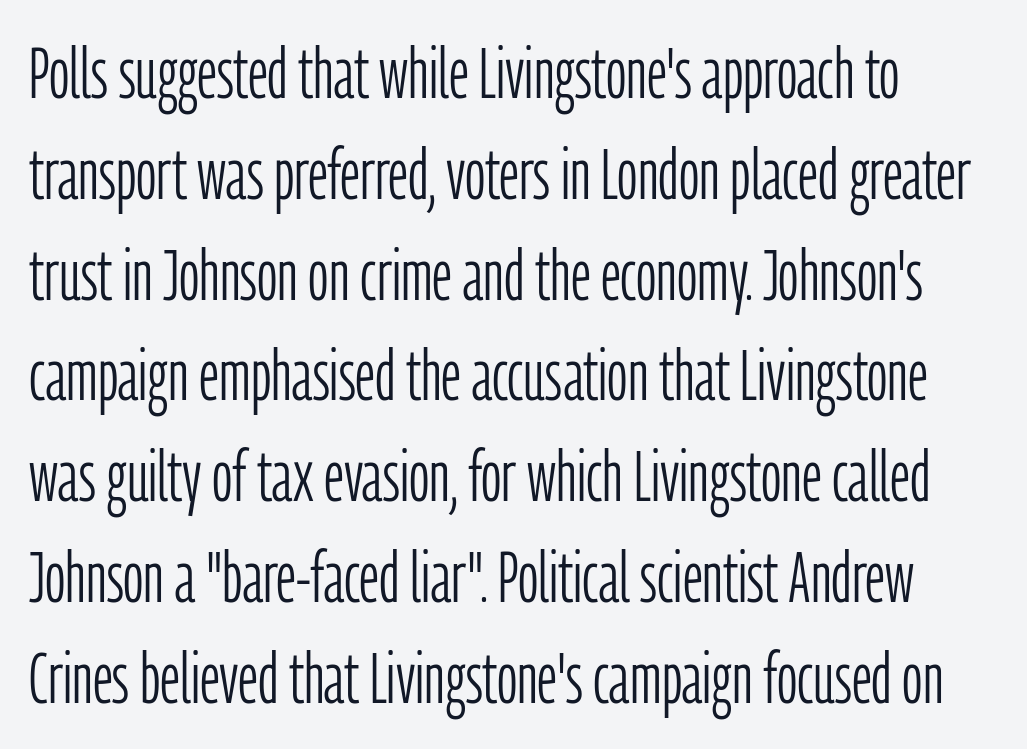
The image shows 71 px light, condensed sans-serif type, upright; set left-aligned, normal line spacing (1.42x), normal letter spacing, not underlined; low stroke contrast and a medium x-height.
